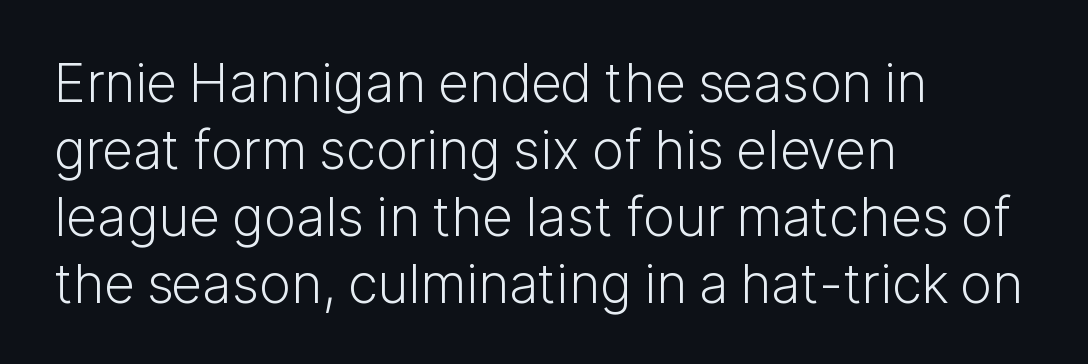
{"serif": "no", "italic": "no", "bold": "no", "weight": "light", "width": "normal", "stroke_contrast": "low", "x_height": "medium", "monospaced": "no", "underline": "no", "align": "left", "line_spacing_ratio": 1.24, "letter_spacing": "normal", "letter_spacing_em": 0.0, "glyph_px": 54}
